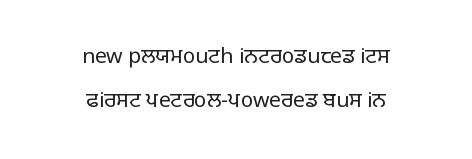
{"italic": "no", "bold": "no", "underline": "no", "align": "center", "line_spacing": "loose", "line_spacing_ratio": 2.09, "letter_spacing": "normal", "letter_spacing_em": 0.0, "glyph_px": 21}
